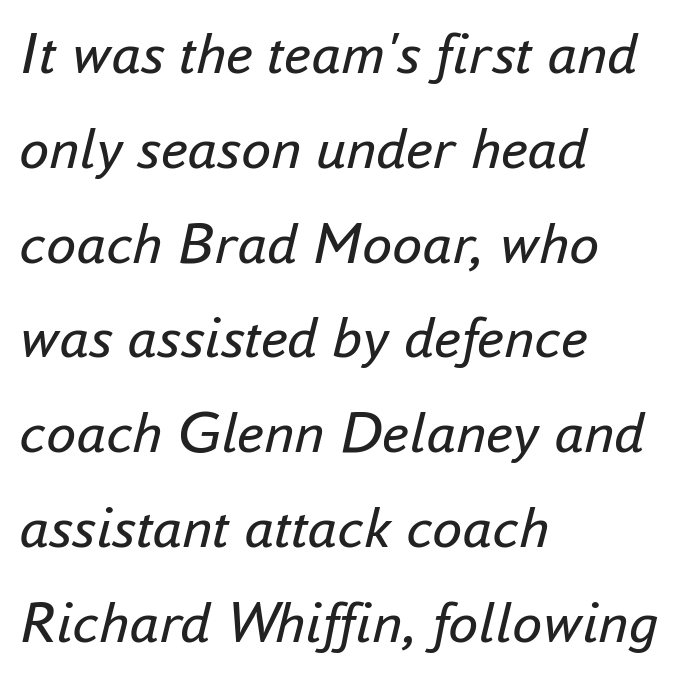
{"italic": "yes", "lean": "right", "slant_degrees": 16, "bold": "no", "weight": "regular", "width": "normal", "stroke_contrast": "low", "x_height": "small", "monospaced": "no", "underline": "no", "align": "left", "line_spacing": "normal", "line_spacing_ratio": 1.58, "letter_spacing": "normal", "letter_spacing_em": 0.0, "glyph_px": 60}
